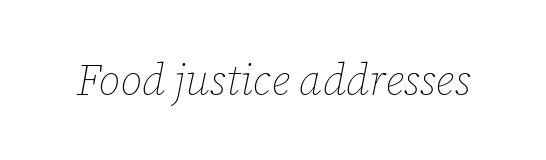
{"italic": "yes", "lean": "right", "slant_degrees": 12, "bold": "no", "weight": "thin", "width": "normal", "stroke_contrast": "low", "x_height": "medium", "monospaced": "no", "underline": "no", "letter_spacing": "normal", "letter_spacing_em": 0.0, "glyph_px": 43}
